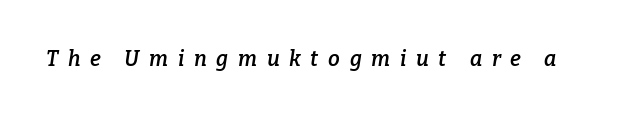
The image shows 21 px text type, italic (leaning right); set unusually wide letter spacing (+0.46 em), not underlined.
